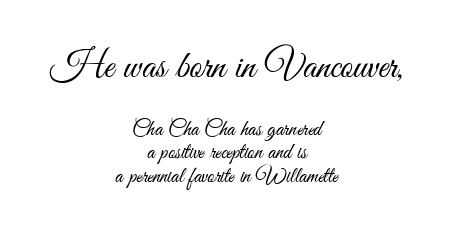
Underline: absent. The letters sit at their default tracking, neither squeezed nor spread. Note the varied advance widths — an 'i' is clearly narrower than an 'm'. Neither beginnings nor endings align; midpoints do. The cut favours lightness, reaching ordinary text weight at its darkest.
